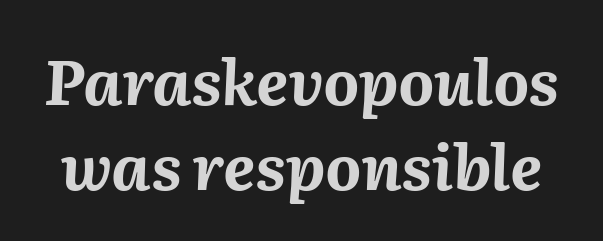
The image shows 62 px bold type, italic (leaning right); set normal line spacing (1.37x), normal letter spacing, not underlined; medium stroke contrast and a medium x-height.
